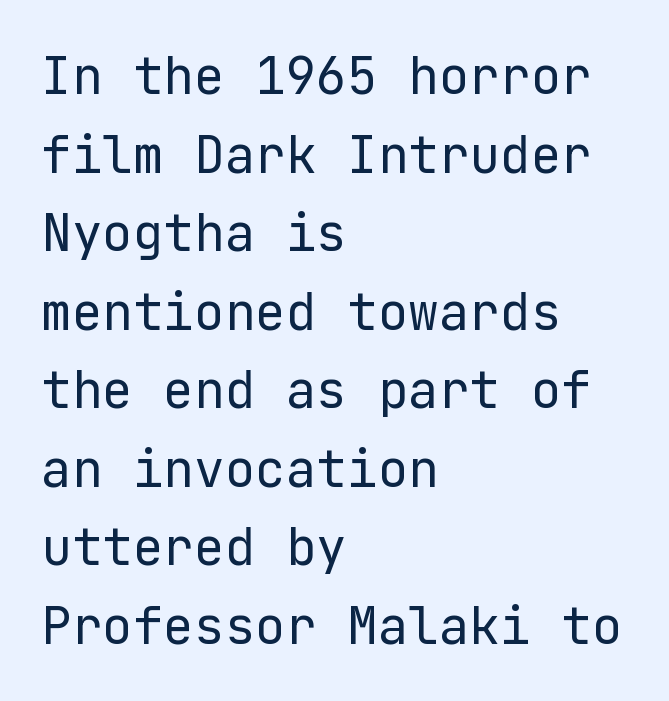
{"serif": "no", "italic": "no", "bold": "no", "weight": "regular", "width": "normal", "stroke_contrast": "low", "x_height": "medium", "underline": "no", "align": "left", "line_spacing": "normal", "line_spacing_ratio": 1.54, "letter_spacing": "normal", "letter_spacing_em": 0.0, "glyph_px": 51}
